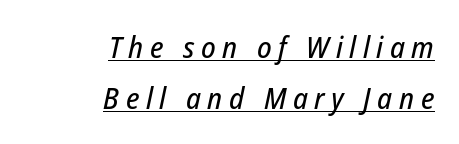
{"italic": "yes", "lean": "right", "slant_degrees": 12, "width": "condensed", "stroke_contrast": "low", "x_height": "medium", "monospaced": "no", "underline": "yes", "align": "right", "line_spacing_ratio": 1.71, "letter_spacing": "wide", "letter_spacing_em": 0.22, "glyph_px": 30}
